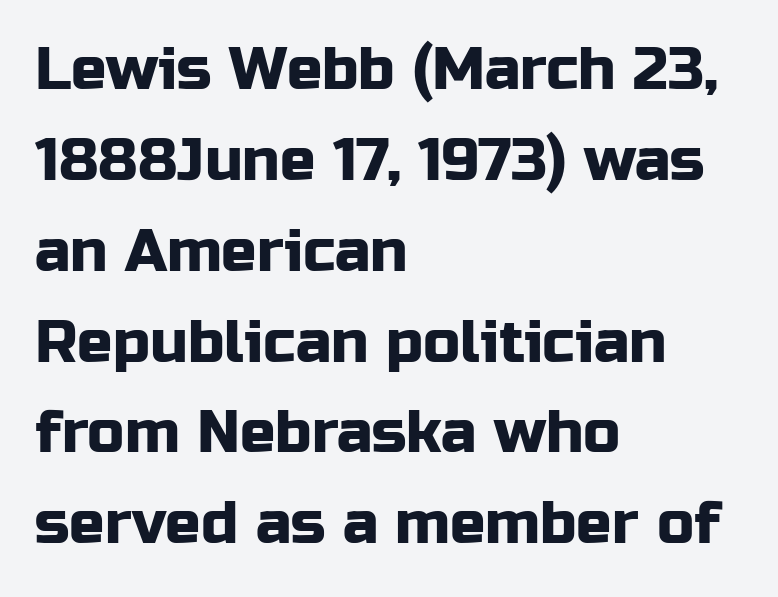
Q: Is the text italic (slanted)? A: No, it is upright.
Q: Is the typeface a serif or a sans-serif typeface? A: Sans-serif.
Q: Is the text underlined? A: No.
Q: How is the paragraph aligned? A: Left-aligned.
Q: Is the spacing between letters normal or unusually wide? A: Normal.
Q: Is the spacing between lines tight, normal or loose? A: Normal.
Q: Width (condensed, normal, or wide)? A: Normal.
Q: Stroke contrast? A: Low.
Q: x-height? A: Medium.
Q: Monospaced? A: No.
